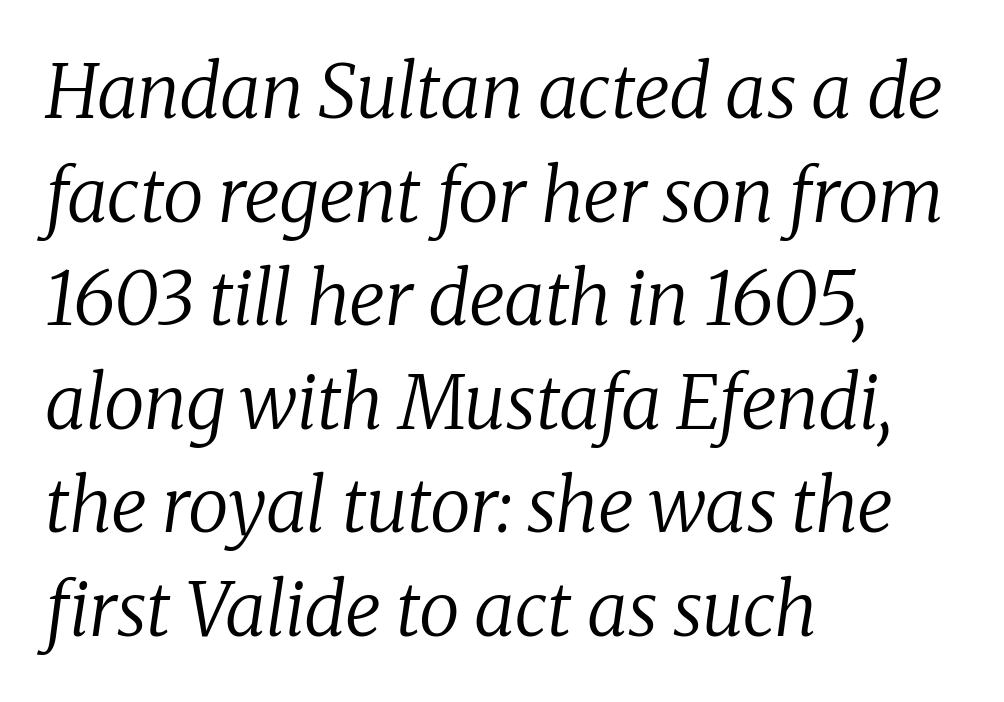
{"serif": "yes", "italic": "yes", "lean": "right", "slant_degrees": 8, "bold": "no", "weight": "regular", "width": "normal", "stroke_contrast": "low", "x_height": "medium", "monospaced": "no", "underline": "no", "align": "left", "line_spacing": "normal", "line_spacing_ratio": 1.4, "letter_spacing": "normal", "letter_spacing_em": 0.0, "glyph_px": 74}
